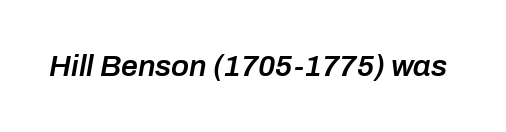
Q: Is the text bold? A: Semi-bold.
Q: Is the text italic (slanted)? A: Yes, it leans right by about 10 degrees.
Q: Is the text underlined? A: No.
Q: Is the spacing between letters normal or unusually wide? A: Normal.
Q: Width (condensed, normal, or wide)? A: Normal.
Q: Stroke contrast? A: Low.
Q: x-height? A: Medium.
Q: Monospaced? A: No.
